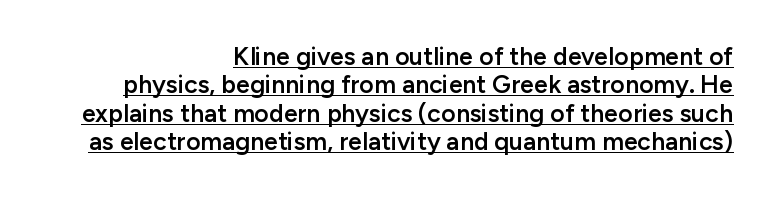
The image shows 25 px text type, upright; set right-aligned, tight line spacing (1.14x), normal letter spacing, underlined.
